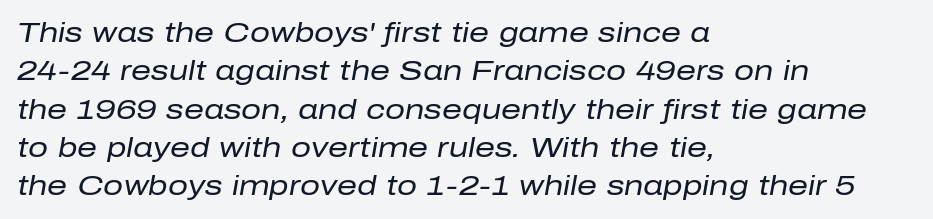
The image shows 28 px regular-weight type, italic (leaning right); set left-aligned, normal line spacing (1.37x), normal letter spacing, not underlined; low stroke contrast and a medium x-height.
